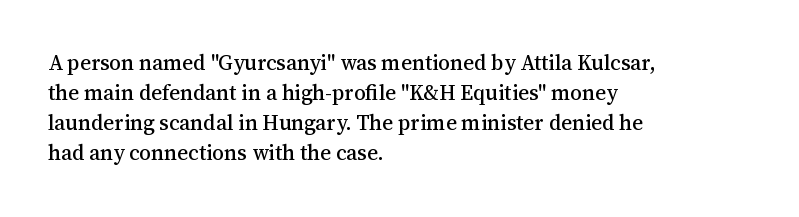
The image shows 21 px text type, upright; set left-aligned, normal line spacing (1.43x), normal letter spacing, not underlined.
